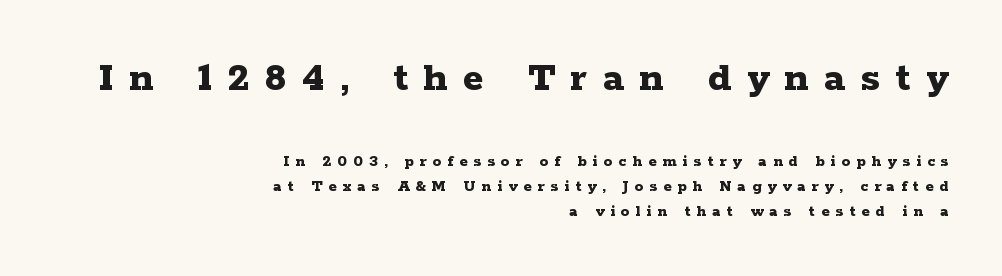
The image shows 43 px bold, wide serif type, upright; set right-aligned, normal line spacing (1.47x), unusually wide letter spacing (+0.36 em), not underlined; the first (top) block is 2.53x larger; low stroke contrast and a medium x-height.
